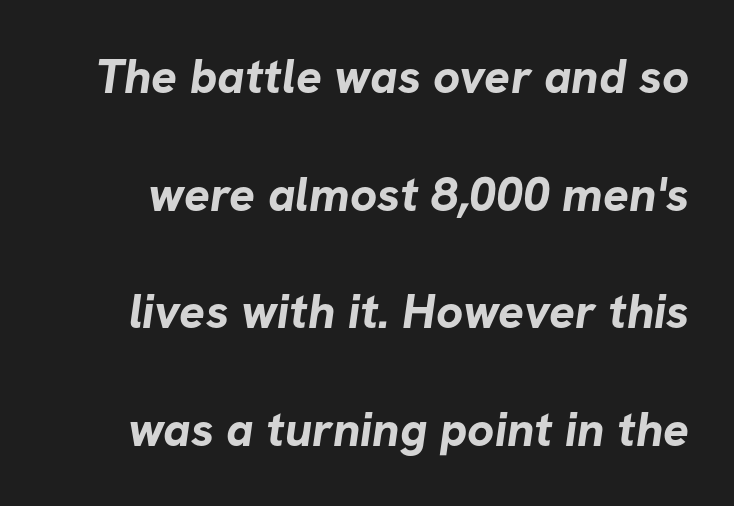
{"serif": "no", "bold": "yes", "weight": "bold", "width": "normal", "stroke_contrast": "low", "x_height": "medium", "monospaced": "no", "underline": "no", "line_spacing": "loose", "line_spacing_ratio": 2.45, "letter_spacing": "normal", "letter_spacing_em": 0.0, "glyph_px": 48}
